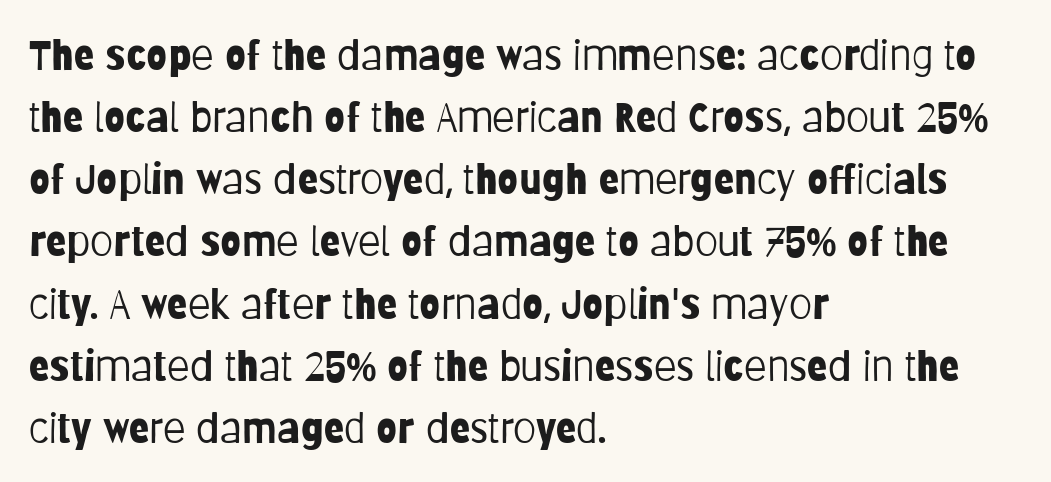
Words float on clear page, feet unadorned. This is not heavy type; no bold has been used. Is this a sans? Yes — the strokes have no serifs. Words appear dense and cohesive because spacing is normal. The type sits square on the baseline with zero lean.
